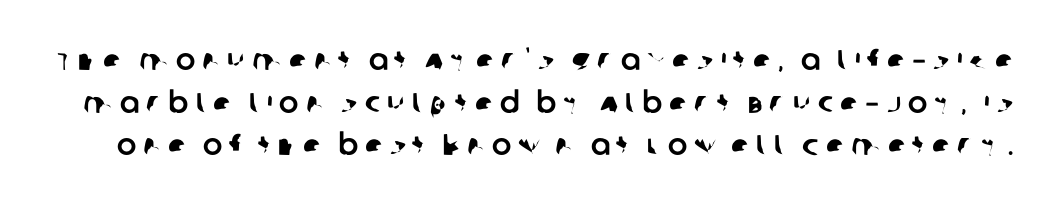
Each new line begins a customary step beneath the previous one. To sum up the face: it is a sans, with no serifs. Just letters on the line, the space beneath them empty. A typesetter would call this heavily tracked-out type.
